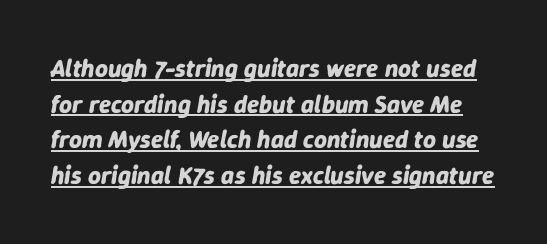
Quick note: interline space is typical. This sample carries an underscore along the baseline area. On the weight axis this lands at bold, roughly 700. Does the lettering tilt? It does — this is italic.
